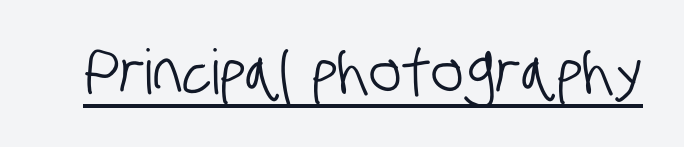
{"serif": "no", "width": "condensed", "stroke_contrast": "low", "x_height": "large", "monospaced": "no", "underline": "yes", "letter_spacing": "normal", "letter_spacing_em": 0.0, "glyph_px": 62}
